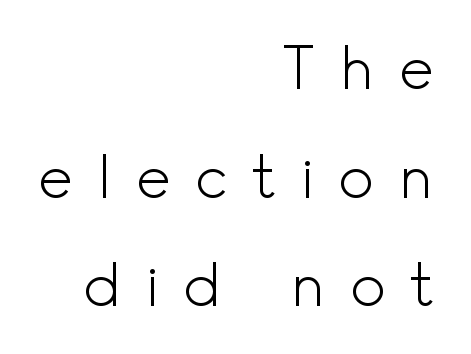
{"serif": "no", "italic": "no", "bold": "no", "weight": "light", "width": "normal", "x_height": "small", "monospaced": "no", "underline": "no", "align": "right", "line_spacing_ratio": 1.81, "letter_spacing": "wide", "letter_spacing_em": 0.4, "glyph_px": 60}
